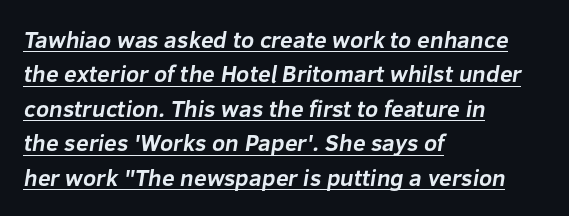
{"bold": "yes", "underline": "yes", "align": "left", "line_spacing": "normal", "line_spacing_ratio": 1.5, "letter_spacing": "normal", "letter_spacing_em": 0.0, "glyph_px": 23}
